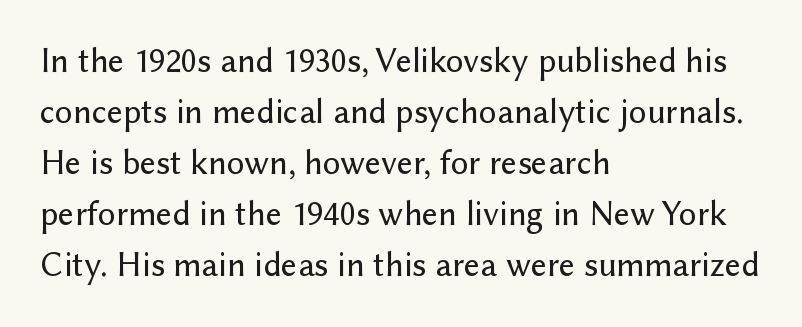
The image shows 35 px sans-serif type, upright; set left-aligned, normal line spacing (1.46x), normal letter spacing, not underlined; low stroke contrast and a medium x-height.
